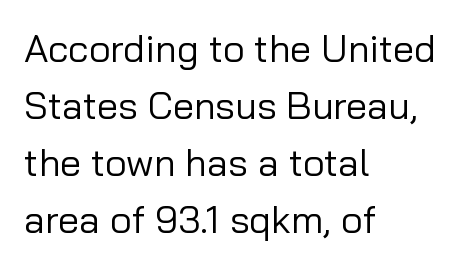
The image shows 38 px regular-weight sans-serif type, upright; set left-aligned, normal line spacing (1.5x), normal letter spacing, not underlined; low stroke contrast and a medium x-height.
